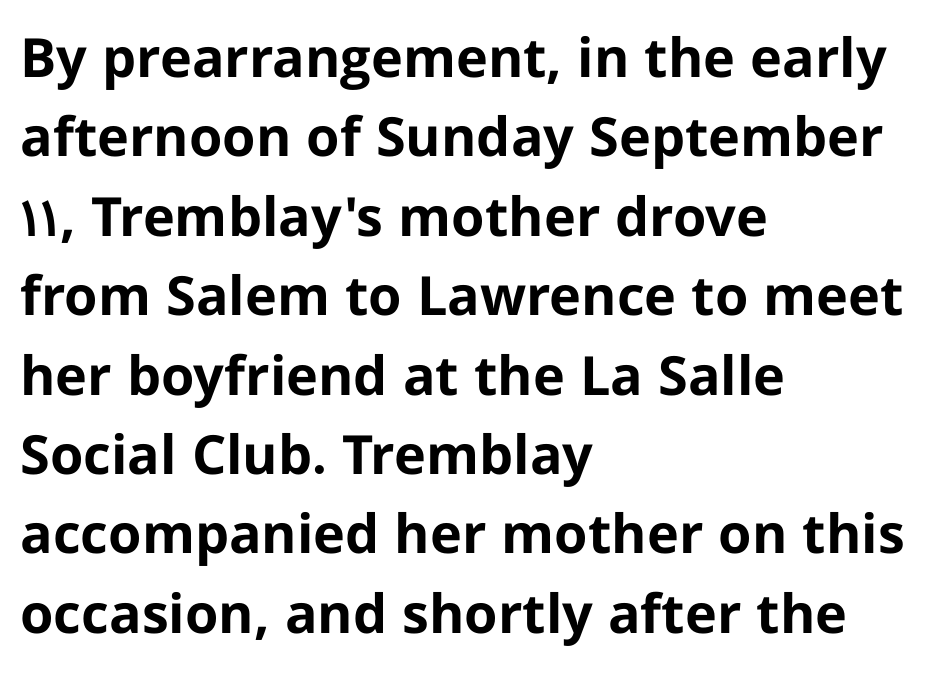
Q: Is the text bold? A: Yes.
Q: Is the text italic (slanted)? A: No, it is upright.
Q: Is the typeface a serif or a sans-serif typeface? A: Sans-serif.
Q: Is the text underlined? A: No.
Q: How is the paragraph aligned? A: Left-aligned.
Q: Is the spacing between letters normal or unusually wide? A: Normal.
Q: Is the spacing between lines tight, normal or loose? A: Normal.
Q: Width (condensed, normal, or wide)? A: Normal.
Q: Stroke contrast? A: Low.
Q: x-height? A: Medium.
Q: Monospaced? A: No.
